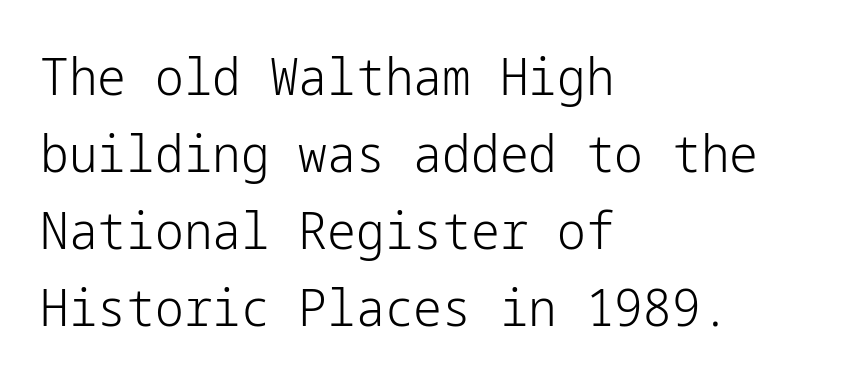
Honestly, the letter spacing is just normal — you wouldn't notice it. The face used here is a sans, in the tradition of grotesques and geometrics. Nobody drew a line under any word here. Does the lettering tilt? It doesn't — this is upright. Leading matches the norm, producing a regular column.
